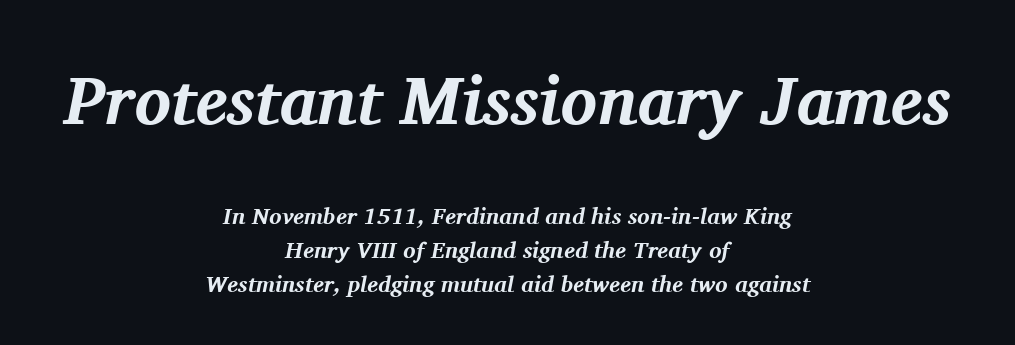
{"serif": "yes", "italic": "yes", "lean": "right", "slant_degrees": 11, "bold": "yes", "weight": "bold", "width": "normal", "stroke_contrast": "medium", "x_height": "medium", "monospaced": "no", "underline": "no", "align": "center", "line_spacing": "normal", "line_spacing_ratio": 1.47, "letter_spacing": "normal", "letter_spacing_em": 0.0, "larger_block": "first", "size_ratio": 2.96, "glyph_px": 68}
